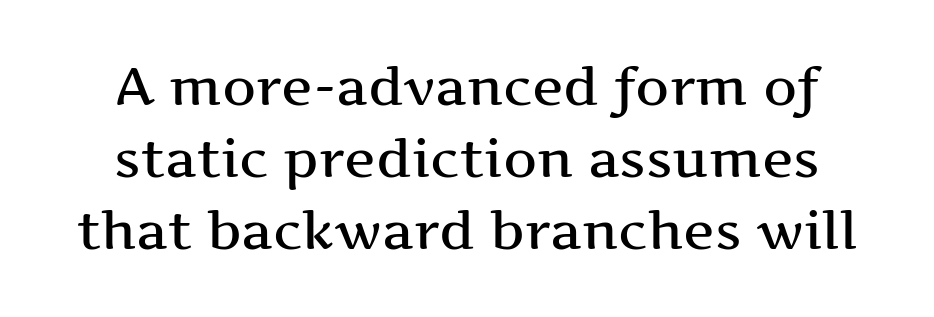
The gaps between neighbouring characters are ordinary and unremarkable. The area under the type is left untouched. A typesetter would call this proportional, since set widths differ per character. I'd call this a serif setting — the letters wear small feet. The lettering stays uniformly vertical, giving the passage a roman look.
